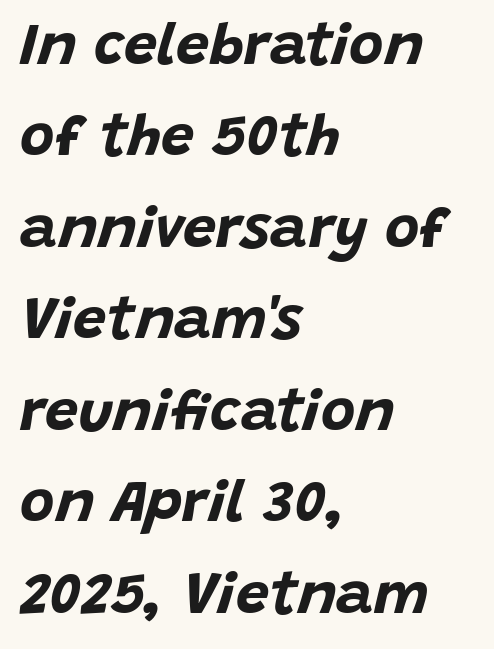
Layout note: lines flush left. Every letter is thick-stroked: bold, no question. The face used here is proportionally spaced, like ordinary book or web type. Honestly, the letter spacing is just normal — you wouldn't notice it. The glyphs look as if they've been sheared to an angle. This sample keeps an unexceptional amount of space between lines.
